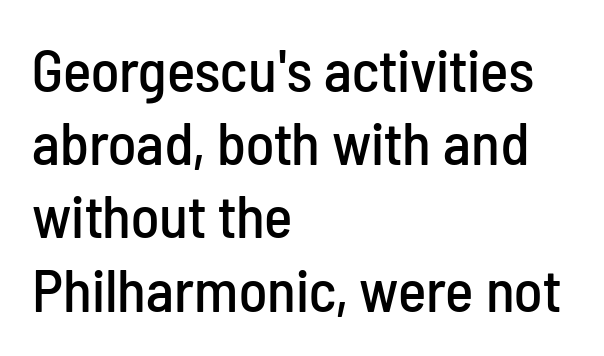
{"serif": "no", "italic": "no", "width": "condensed", "stroke_contrast": "low", "x_height": "medium", "monospaced": "no", "underline": "no", "align": "left", "line_spacing_ratio": 1.22, "letter_spacing": "normal", "letter_spacing_em": 0.0, "glyph_px": 60}
